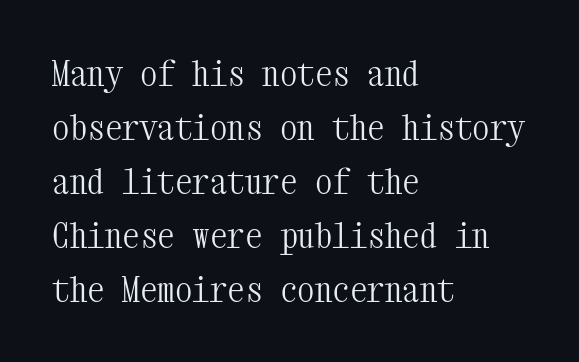
Q: Is the text bold? A: No.
Q: Is the text italic (slanted)? A: No, it is upright.
Q: Is the typeface a serif or a sans-serif typeface? A: Serif.
Q: Is the text underlined? A: No.
Q: How is the paragraph aligned? A: Left-aligned.
Q: Is the spacing between letters normal or unusually wide? A: Normal.
Q: Is the spacing between lines tight, normal or loose? A: Normal.
Q: Width (condensed, normal, or wide)? A: Condensed.
Q: Stroke contrast? A: Medium.
Q: x-height? A: Medium.
Q: Monospaced? A: Yes.
